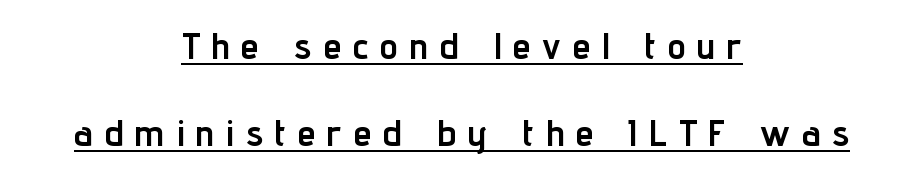
{"serif": "no", "italic": "no", "bold": "yes", "weight": "semibold", "width": "condensed", "stroke_contrast": "low", "x_height": "medium", "monospaced": "no", "underline": "yes", "align": "center", "line_spacing": "loose", "line_spacing_ratio": 2.36, "letter_spacing": "wide", "letter_spacing_em": 0.32, "glyph_px": 37}
